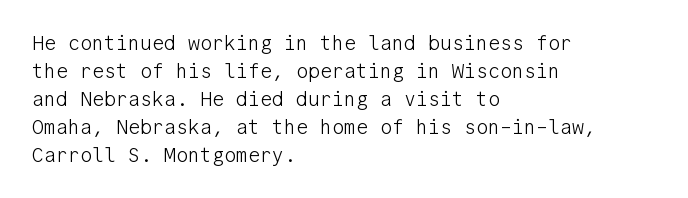
Q: Is the text bold? A: No.
Q: Is the text italic (slanted)? A: No, it is upright.
Q: Is the text underlined? A: No.
Q: How is the paragraph aligned? A: Left-aligned.
Q: Is the spacing between letters normal or unusually wide? A: Normal.
Q: Is the spacing between lines tight, normal or loose? A: Normal.
